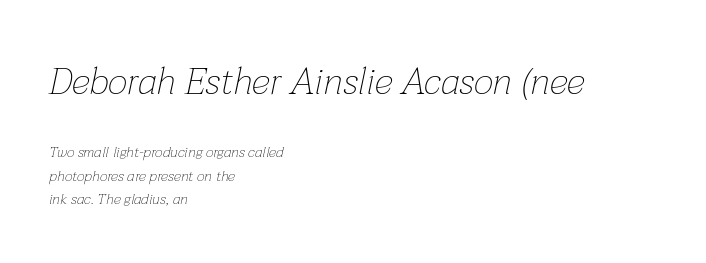
{"italic": "yes", "lean": "right", "slant_degrees": 12, "bold": "no", "weight": "thin", "width": "normal", "stroke_contrast": "low", "x_height": "medium", "monospaced": "no", "underline": "no", "align": "left", "line_spacing": "normal", "line_spacing_ratio": 1.57, "letter_spacing": "normal", "letter_spacing_em": 0.0, "larger_block": "first", "size_ratio": 2.53, "glyph_px": 38}
